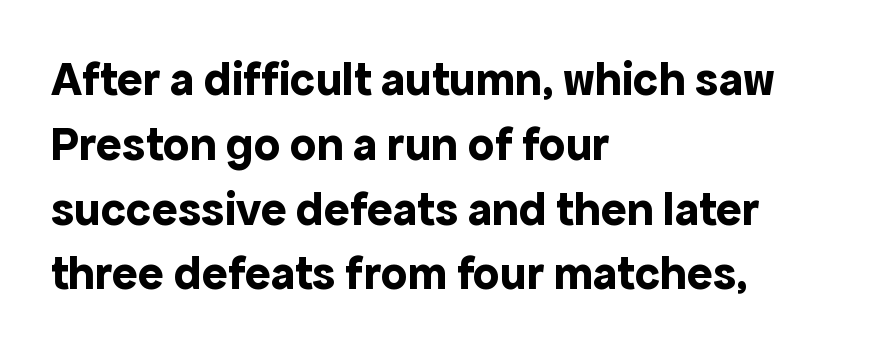
{"serif": "no", "italic": "no", "bold": "yes", "weight": "bold", "width": "normal", "x_height": "medium", "monospaced": "no", "underline": "no", "align": "left", "line_spacing": "normal", "line_spacing_ratio": 1.35, "letter_spacing": "normal", "letter_spacing_em": 0.0, "glyph_px": 48}
